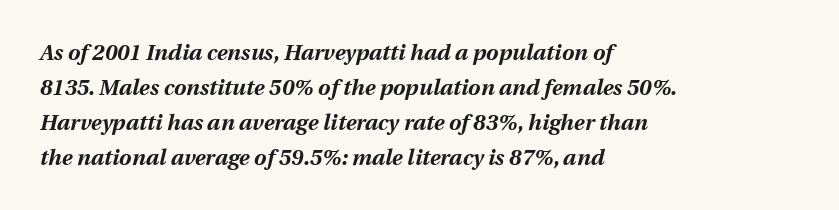
{"italic": "yes", "lean": "right", "slant_degrees": 12, "bold": "yes", "underline": "no", "align": "left", "line_spacing": "normal", "line_spacing_ratio": 1.59, "letter_spacing": "normal", "letter_spacing_em": 0.0, "glyph_px": 22}
